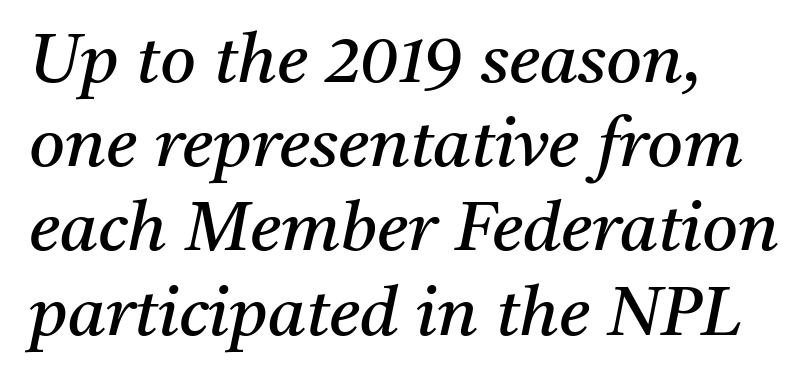
Varying glyph widths throughout — classic text-font behaviour. Stems and bowls with no extra thickness — not bold. Every row of glyphs begins at an identical x-position on the left. Look at the tracking — it's just the regular setting, nothing added. The type family on display is of the serif kind. The whole block is typeset with a tilt.
